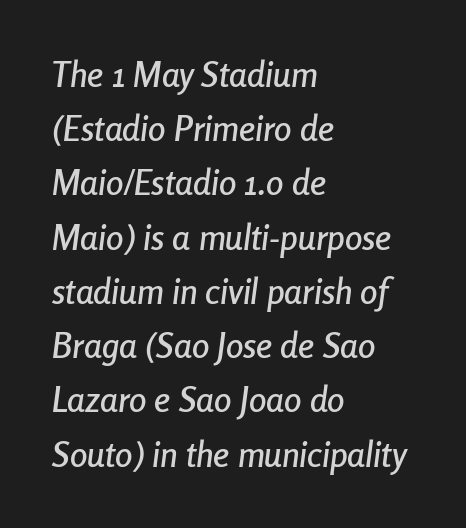
The image shows 35 px condensed type, italic (leaning right); set left-aligned, normal line spacing (1.55x), normal letter spacing, not underlined; low stroke contrast and a medium x-height.
